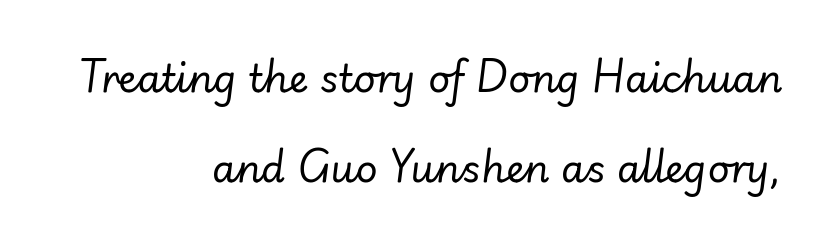
{"italic": "yes", "lean": "right", "slant_degrees": 7, "bold": "no", "weight": "regular", "width": "normal", "stroke_contrast": "low", "x_height": "small", "monospaced": "no", "underline": "no", "align": "right", "line_spacing": "loose", "line_spacing_ratio": 2.38, "letter_spacing": "normal", "letter_spacing_em": 0.0, "glyph_px": 38}
